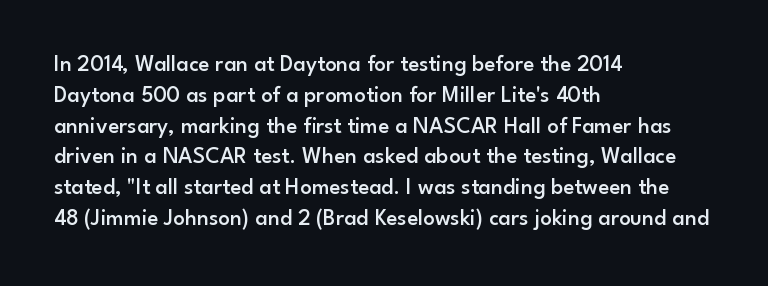
Whoever set this chose a conventional vertical rhythm. There is no visible air inserted between adjacent glyphs. Where is the straight margin? On the left. Type without underlining. The specimen reads as upright at a glance. The typesetting leans somewhat heavy: a semibold.
